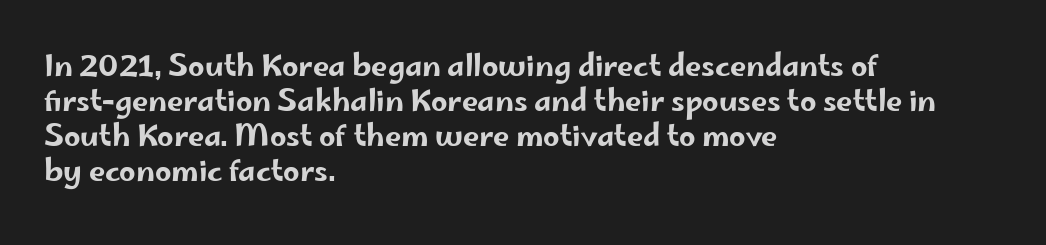
{"serif": "no", "italic": "no", "width": "wide", "stroke_contrast": "low", "x_height": "small", "monospaced": "no", "underline": "no", "align": "left", "line_spacing_ratio": 1.21, "letter_spacing": "normal", "letter_spacing_em": 0.0, "glyph_px": 29}
